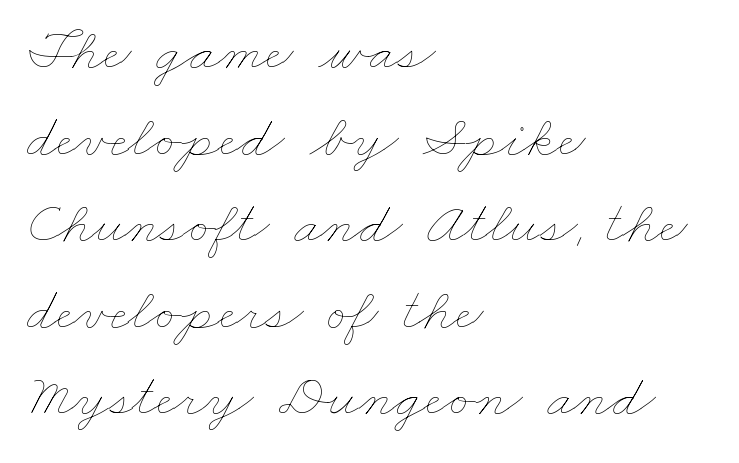
{"bold": "no", "weight": "thin", "width": "wide", "stroke_contrast": "low", "x_height": "small", "monospaced": "no", "underline": "no", "align": "left", "line_spacing": "normal", "line_spacing_ratio": 1.42, "letter_spacing": "normal", "letter_spacing_em": 0.0, "glyph_px": 61}
